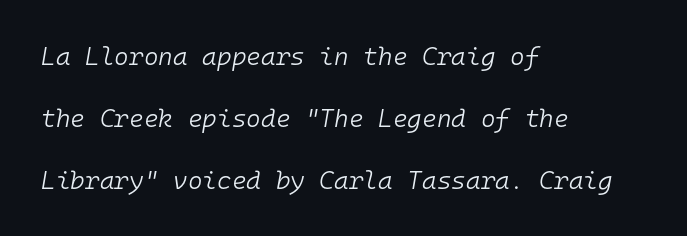
{"italic": "yes", "lean": "right", "slant_degrees": 10, "bold": "no", "underline": "no", "align": "left", "line_spacing": "loose", "line_spacing_ratio": 2.48, "letter_spacing": "normal", "letter_spacing_em": 0.0, "glyph_px": 25}
